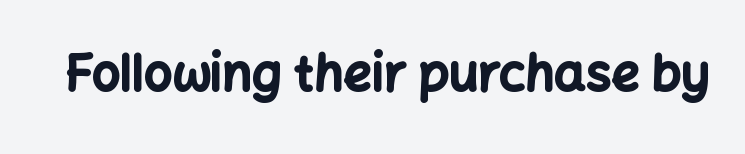
I'd call this a sans setting — the letters go barefoot. Does extra space separate the letters? No, they use regular spacing. Each letter keeps its own natural width here, so spacing adapts to shape. Beneath every word, the page is bare. These lines carry a lot of weight — the face is fully bold. Do the letters lean? They stand straight.
